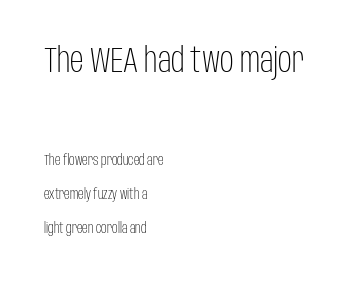
{"serif": "no", "italic": "no", "bold": "no", "weight": "light", "width": "condensed", "stroke_contrast": "low", "x_height": "large", "monospaced": "no", "underline": "no", "align": "left", "line_spacing": "loose", "line_spacing_ratio": 2.42, "letter_spacing": "normal", "letter_spacing_em": 0.0, "larger_block": "first", "size_ratio": 2.43, "glyph_px": 34}
